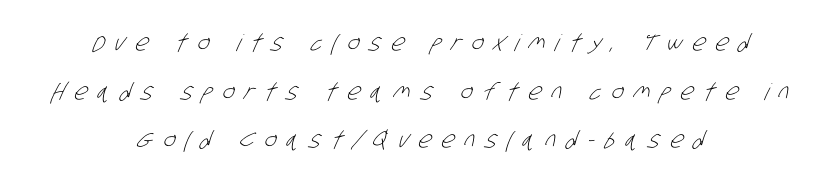
{"bold": "no", "underline": "no", "align": "center", "line_spacing": "loose", "line_spacing_ratio": 2.11, "letter_spacing": "wide", "letter_spacing_em": 0.45, "glyph_px": 23}
